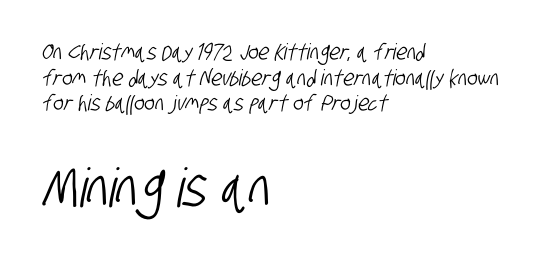
Q: Is the typeface a serif or a sans-serif typeface? A: Sans-serif.
Q: Is the text underlined? A: No.
Q: How is the paragraph aligned? A: Left-aligned.
Q: Is the spacing between letters normal or unusually wide? A: Normal.
Q: Which block of text is set in a larger size, the first (top) or the second (bottom)? A: The second (bottom) one.
Q: Width (condensed, normal, or wide)? A: Condensed.
Q: Stroke contrast? A: Low.
Q: x-height? A: Large.
Q: Monospaced? A: No.
